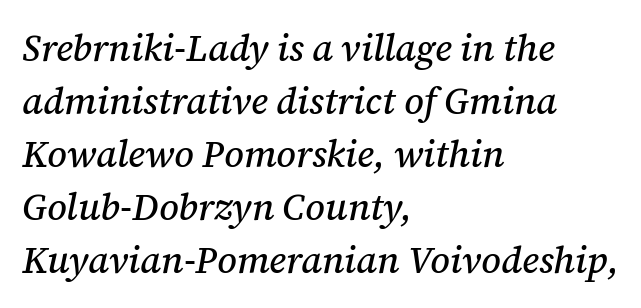
The image shows 37 px serif type, italic (leaning right); set left-aligned, normal line spacing (1.43x), normal letter spacing, not underlined; medium stroke contrast and a medium x-height.
